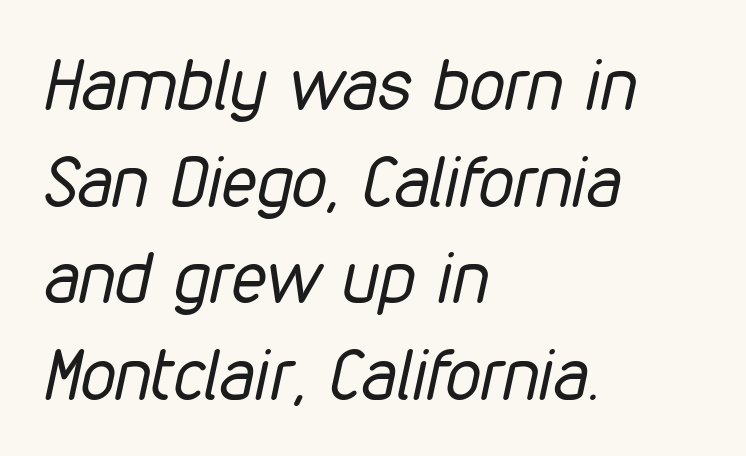
You could not count columns in this text — the font is proportionally spaced. Each word holds together tightly as a unit, with standard inter-letter gaps. Each stroke keeps to a modest, everyday thickness or less. Rendered with sloped, italic letterforms.
